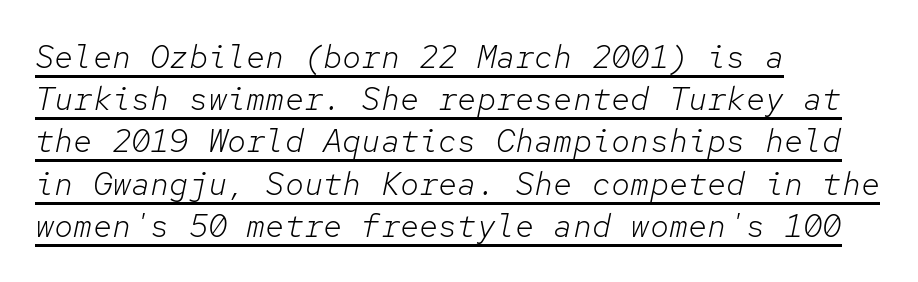
Q: Is the text bold? A: No.
Q: Is the text italic (slanted)? A: Yes, it leans right by about 12 degrees.
Q: Is the text underlined? A: Yes.
Q: How is the paragraph aligned? A: Left-aligned.
Q: Is the spacing between letters normal or unusually wide? A: Normal.
Q: Is the spacing between lines tight, normal or loose? A: Normal.
Q: Width (condensed, normal, or wide)? A: Normal.
Q: Stroke contrast? A: Low.
Q: x-height? A: Medium.
Q: Monospaced? A: Yes.
